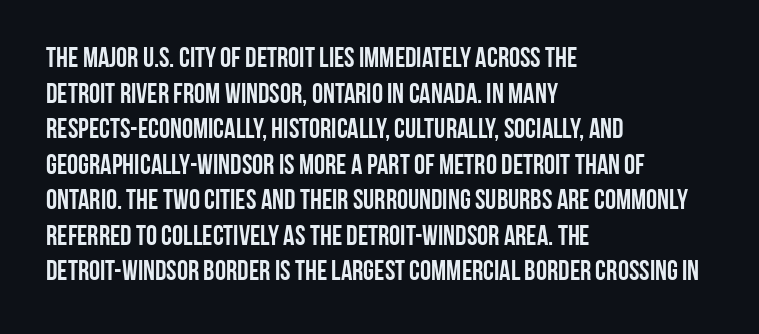
The image shows 28 px condensed sans-serif type, upright; set left-aligned, normal line spacing (1.27x), normal letter spacing, not underlined; low stroke contrast and a large x-height.
